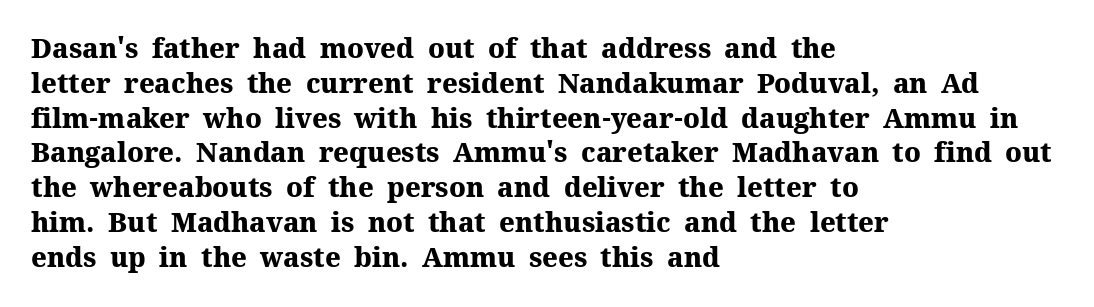
The image shows 27 px bold type, upright; set left-aligned, normal line spacing (1.29x), normal letter spacing, not underlined.
